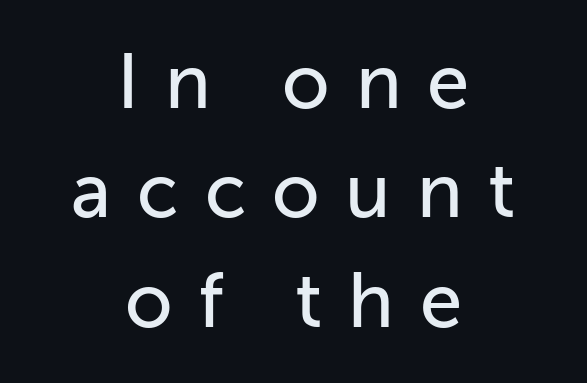
{"serif": "no", "italic": "no", "width": "normal", "stroke_contrast": "low", "x_height": "medium", "monospaced": "no", "underline": "no", "align": "center", "line_spacing": "normal", "line_spacing_ratio": 1.44, "letter_spacing": "wide", "letter_spacing_em": 0.34, "glyph_px": 76}
